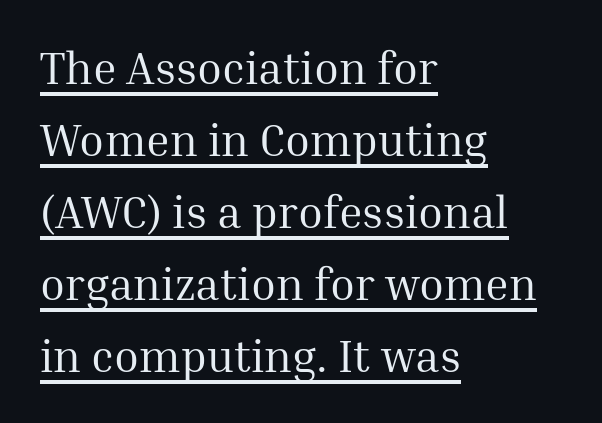
{"serif": "yes", "italic": "no", "bold": "no", "weight": "regular", "width": "normal", "stroke_contrast": "medium", "x_height": "medium", "monospaced": "no", "underline": "yes", "align": "left", "line_spacing": "normal", "line_spacing_ratio": 1.6, "letter_spacing": "normal", "letter_spacing_em": 0.0, "glyph_px": 45}
